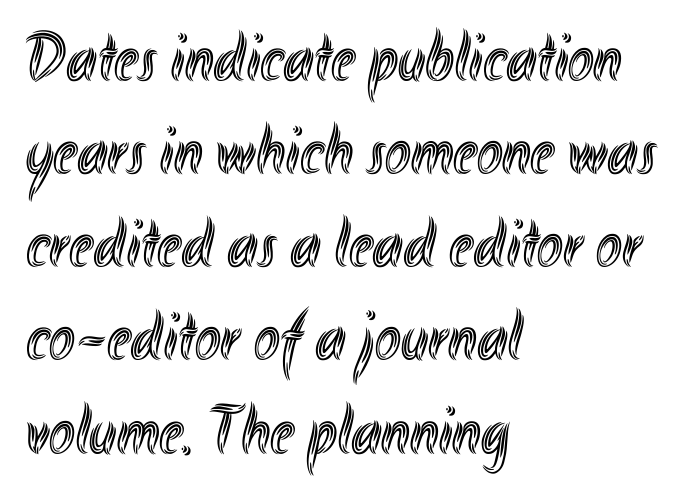
{"width": "condensed", "x_height": "small", "monospaced": "no", "underline": "no", "align": "left", "line_spacing": "normal", "line_spacing_ratio": 1.35, "letter_spacing": "normal", "letter_spacing_em": 0.0, "glyph_px": 69}
